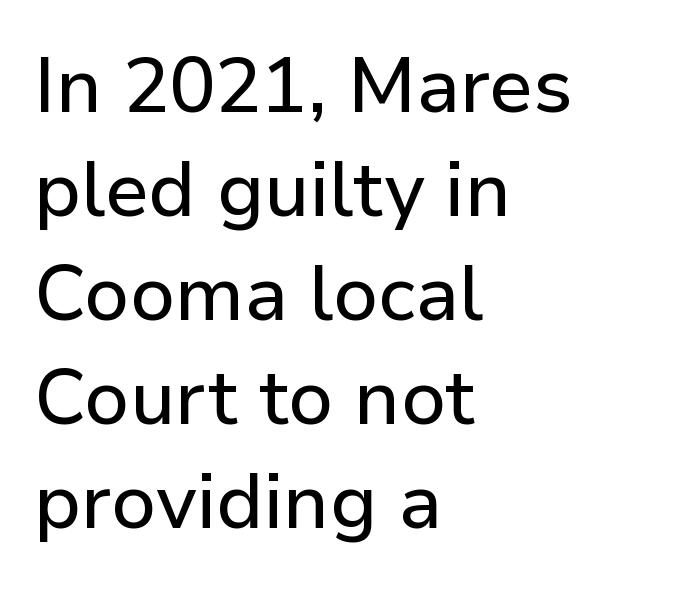
Q: Is the text italic (slanted)? A: No, it is upright.
Q: Is the typeface a serif or a sans-serif typeface? A: Sans-serif.
Q: Is the text underlined? A: No.
Q: How is the paragraph aligned? A: Left-aligned.
Q: Is the spacing between letters normal or unusually wide? A: Normal.
Q: Is the spacing between lines tight, normal or loose? A: Normal.
Q: Width (condensed, normal, or wide)? A: Normal.
Q: Stroke contrast? A: Low.
Q: x-height? A: Medium.
Q: Monospaced? A: No.
